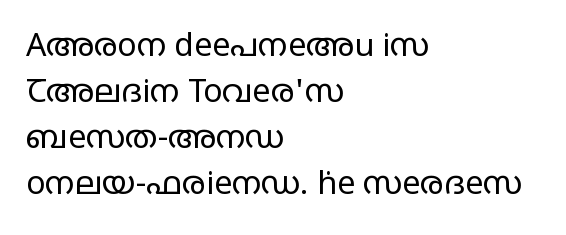
A light-to-regular cut is what we see here. These lines were composed using upright roman letters. The glyphs in this specimen are sans serif. The line texture is even and compact thanks to regular tracking.
